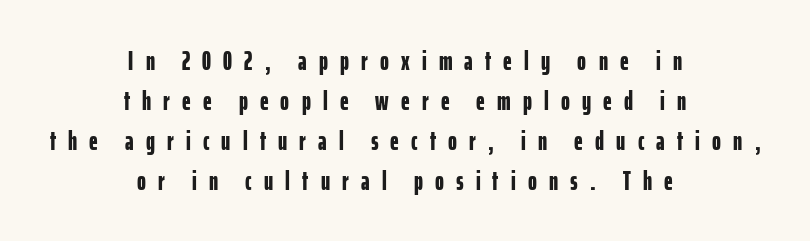
The image shows 27 px bold type, upright; set centered, normal line spacing (1.48x), unusually wide letter spacing (+0.45 em), not underlined.
